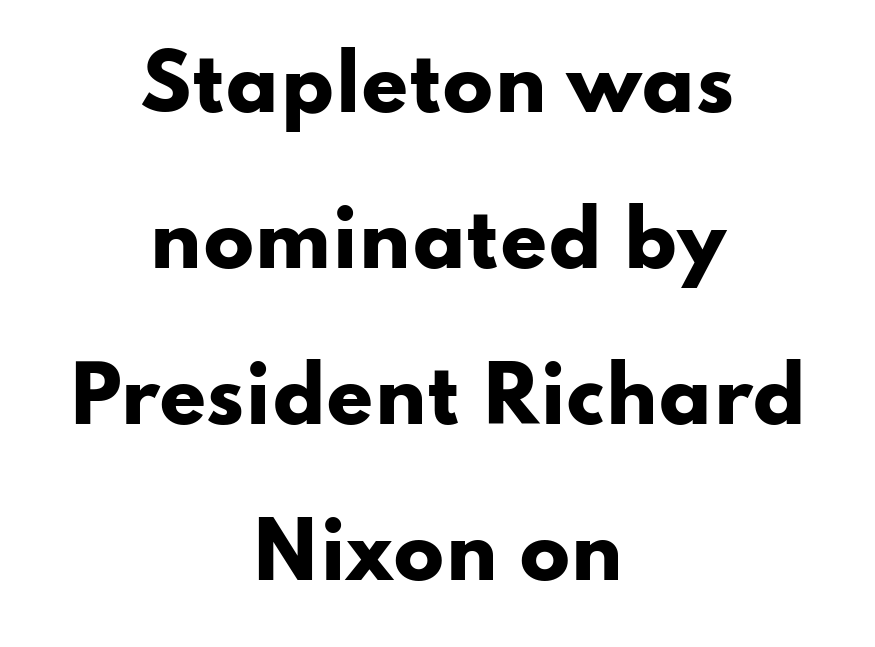
{"serif": "no", "italic": "no", "bold": "yes", "weight": "heavy", "width": "wide", "stroke_contrast": "low", "x_height": "small", "monospaced": "no", "underline": "no", "align": "center", "line_spacing": "loose", "line_spacing_ratio": 2.08, "letter_spacing": "normal", "letter_spacing_em": 0.0, "glyph_px": 75}
